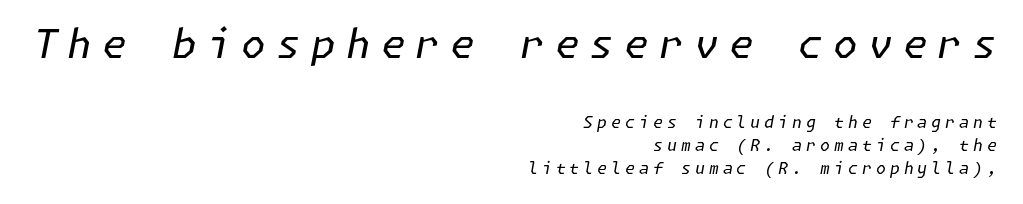
{"italic": "yes", "lean": "right", "slant_degrees": 11, "bold": "no", "weight": "regular", "width": "normal", "stroke_contrast": "low", "x_height": "medium", "underline": "no", "align": "right", "line_spacing": "normal", "line_spacing_ratio": 1.43, "letter_spacing": "wide", "letter_spacing_em": 0.25, "larger_block": "first", "size_ratio": 2.5, "glyph_px": 40}
